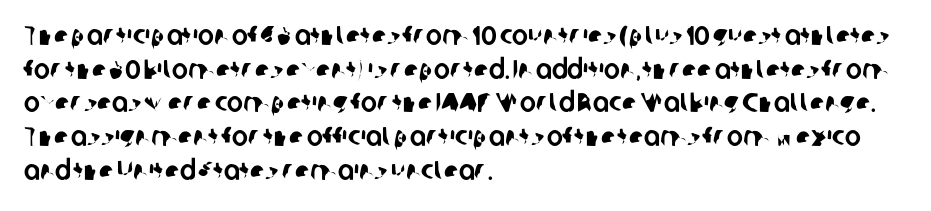
The image shows 27 px text type; set left-aligned, normal line spacing (1.25x), normal letter spacing, not underlined.
